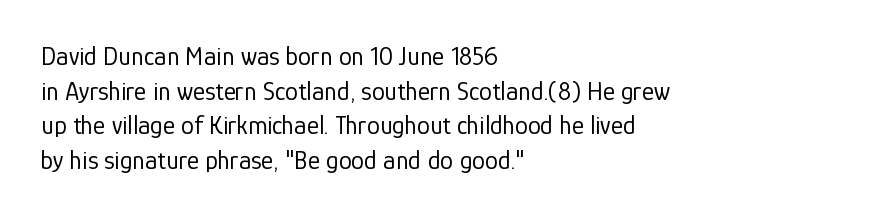
Q: Is the text bold? A: No.
Q: Is the text italic (slanted)? A: No, it is upright.
Q: Is the text underlined? A: No.
Q: How is the paragraph aligned? A: Left-aligned.
Q: Is the spacing between letters normal or unusually wide? A: Normal.
Q: Is the spacing between lines tight, normal or loose? A: Normal.
